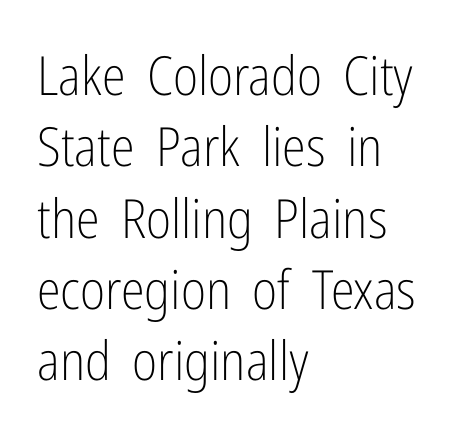
The image shows 54 px light, condensed sans-serif type, upright; set left-aligned, normal line spacing (1.32x), normal letter spacing, not underlined; low stroke contrast and a medium x-height.
